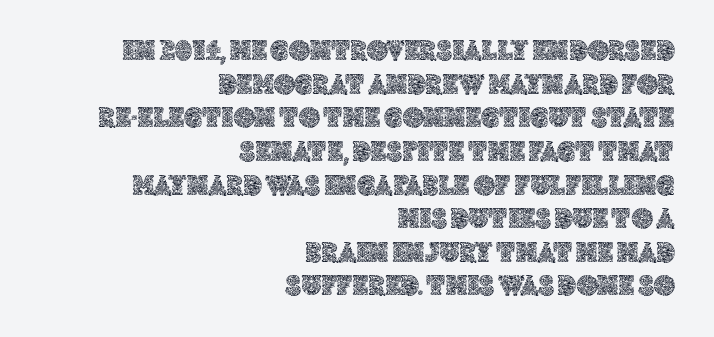
Q: Is the text italic (slanted)? A: No, it is upright.
Q: Is the text underlined? A: No.
Q: How is the paragraph aligned? A: Right-aligned.
Q: Is the spacing between letters normal or unusually wide? A: Normal.
Q: Width (condensed, normal, or wide)? A: Normal.
Q: x-height? A: Large.
Q: Monospaced? A: No.
